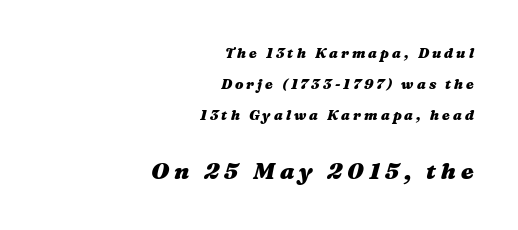
The image shows 23 px bold type, italic (leaning right); set right-aligned, loose line spacing (2.23x), unusually wide letter spacing (+0.22 em), not underlined; the second (bottom) block is 1.64x larger.
